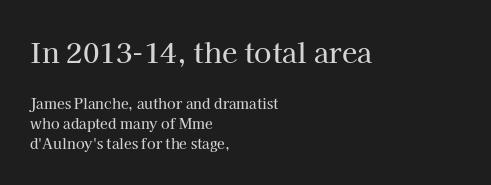
{"serif": "yes", "italic": "no", "width": "normal", "stroke_contrast": "high", "x_height": "medium", "monospaced": "no", "underline": "no", "align": "left", "line_spacing": "normal", "line_spacing_ratio": 1.43, "letter_spacing": "normal", "letter_spacing_em": 0.0, "larger_block": "first", "size_ratio": 2.0, "glyph_px": 28}
